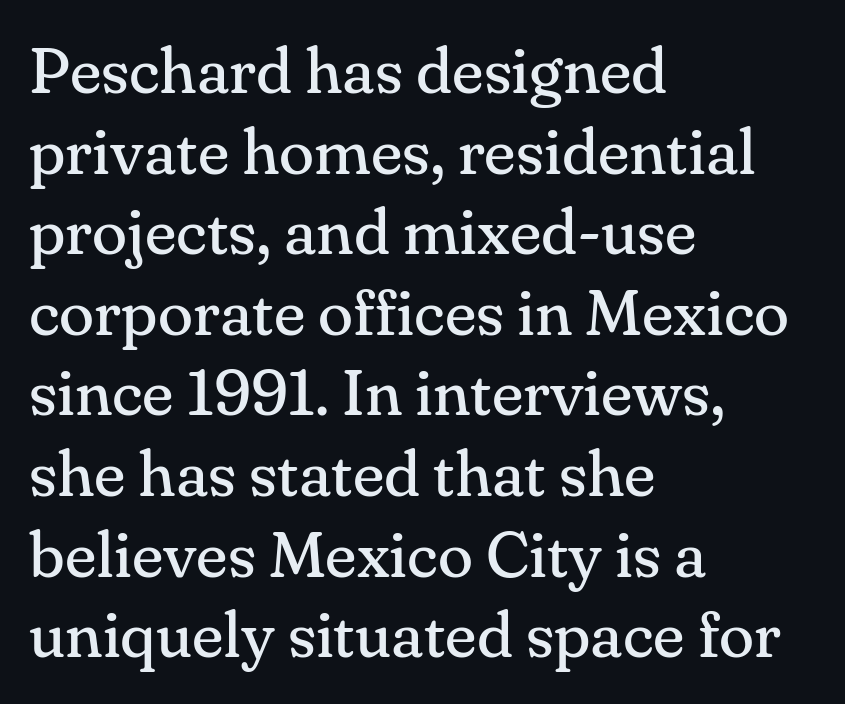
It's the straight-up-and-down kind of type. Words appear dense and cohesive because spacing is normal. The ragged edge is on the right, which tells us the setting is flush left. The passage shown is typeset with a serif family. Weight: in the light-to-regular range.
